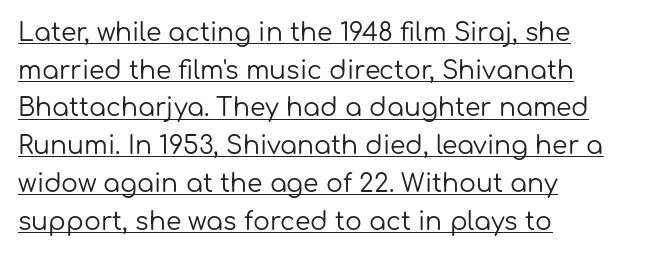
The image shows 25 px text type, upright; set left-aligned, normal line spacing (1.51x), normal letter spacing, underlined.
